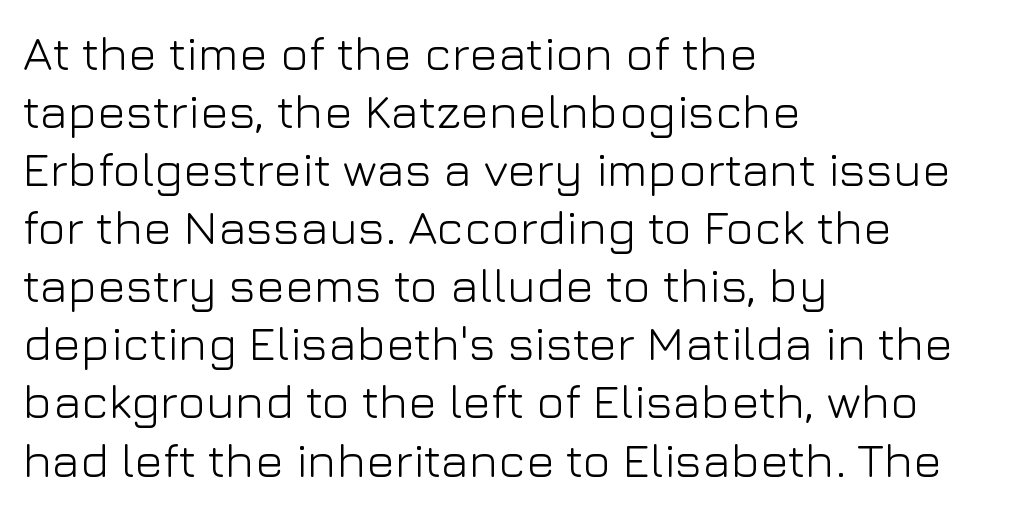
Q: Is the text bold? A: No.
Q: Is the text italic (slanted)? A: No, it is upright.
Q: Is the typeface a serif or a sans-serif typeface? A: Sans-serif.
Q: Is the text underlined? A: No.
Q: How is the paragraph aligned? A: Left-aligned.
Q: Is the spacing between letters normal or unusually wide? A: Normal.
Q: Width (condensed, normal, or wide)? A: Normal.
Q: Stroke contrast? A: Low.
Q: x-height? A: Medium.
Q: Monospaced? A: No.
